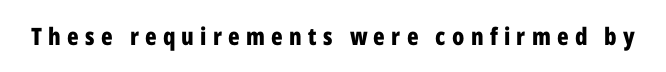
The image shows 24 px bold type, upright; set unusually wide letter spacing (+0.26 em), not underlined.
